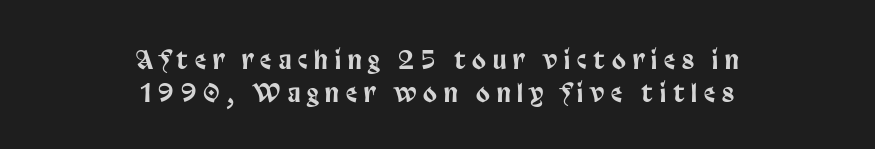
This sample keeps an unexceptional amount of space between lines. The gaps between neighbouring characters are conspicuously large. No italicization has been applied; the sample stays upright. The text block is weighted toward neither margin, spreading evenly from the middle. Underline: absent.
